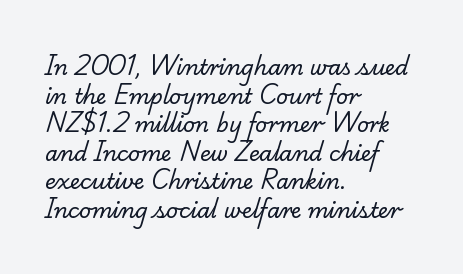
Q: Is the text bold? A: No.
Q: Is the text underlined? A: No.
Q: How is the paragraph aligned? A: Left-aligned.
Q: Is the spacing between letters normal or unusually wide? A: Normal.
Q: Is the spacing between lines tight, normal or loose? A: Normal.
